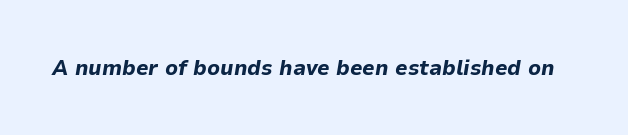
The image shows 22 px bold type, italic (leaning right); set normal letter spacing, not underlined.
